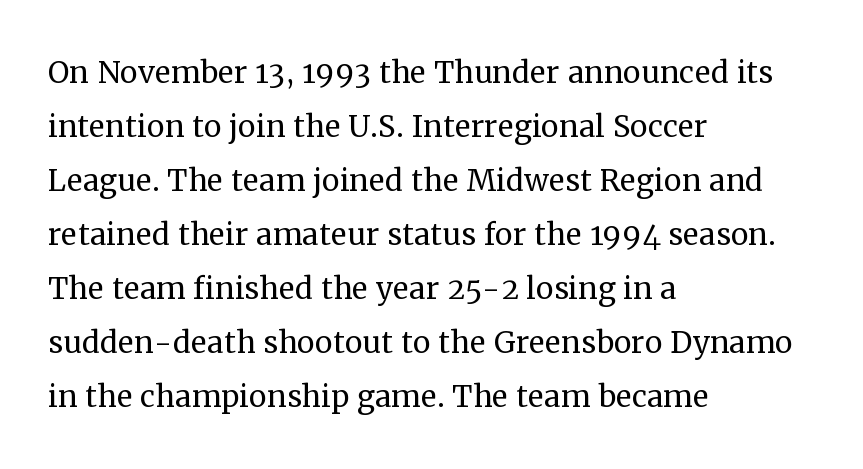
Q: Is the text bold? A: No.
Q: Is the text italic (slanted)? A: No, it is upright.
Q: Is the typeface a serif or a sans-serif typeface? A: Serif.
Q: Is the text underlined? A: No.
Q: How is the paragraph aligned? A: Left-aligned.
Q: Is the spacing between letters normal or unusually wide? A: Normal.
Q: Is the spacing between lines tight, normal or loose? A: Normal.
Q: Width (condensed, normal, or wide)? A: Normal.
Q: Stroke contrast? A: Medium.
Q: x-height? A: Medium.
Q: Monospaced? A: No.
